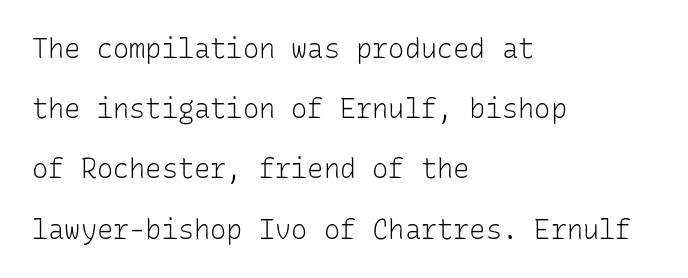
The image shows 27 px text type, upright; set left-aligned, loose line spacing (2.23x), normal letter spacing, not underlined.
